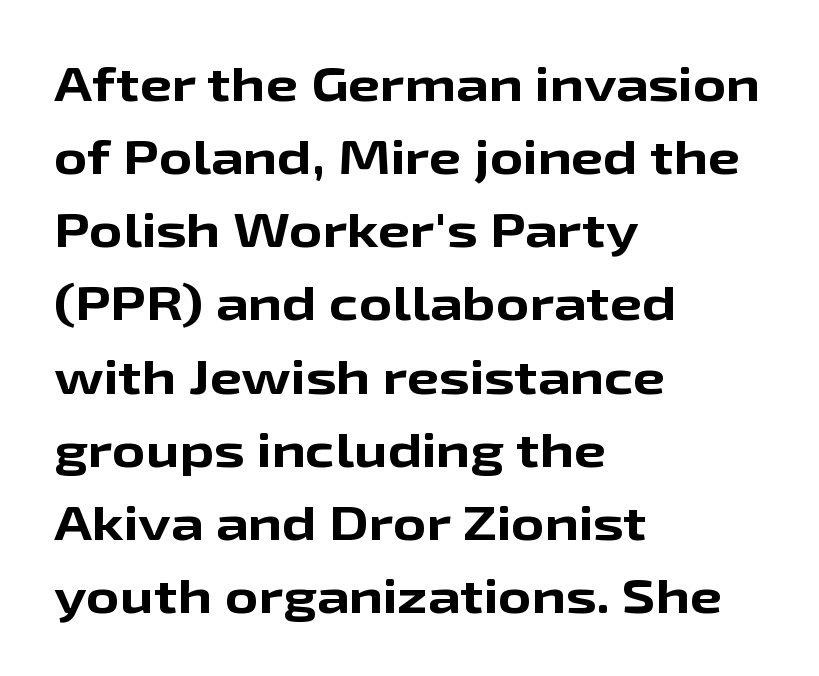
The glyphs in this specimen are sans serif. Look at the tracking — it's just the regular setting, nothing added. In terms of weight, the rendering is a true, heavy bold. A roman cut, with each character standing at attention.
